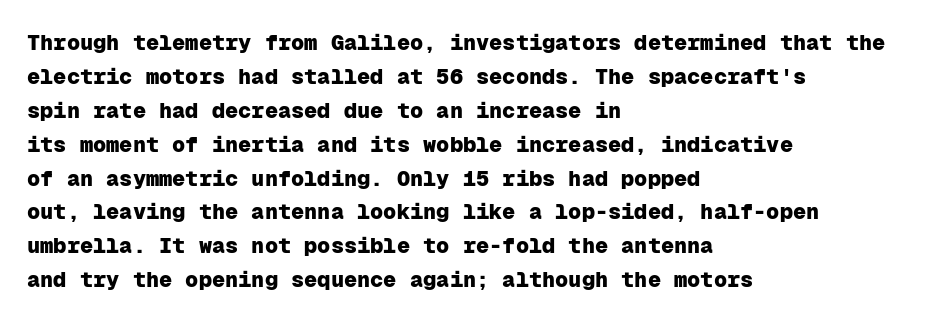
The image shows 22 px bold type, upright; set left-aligned, normal line spacing (1.54x), normal letter spacing, not underlined.
